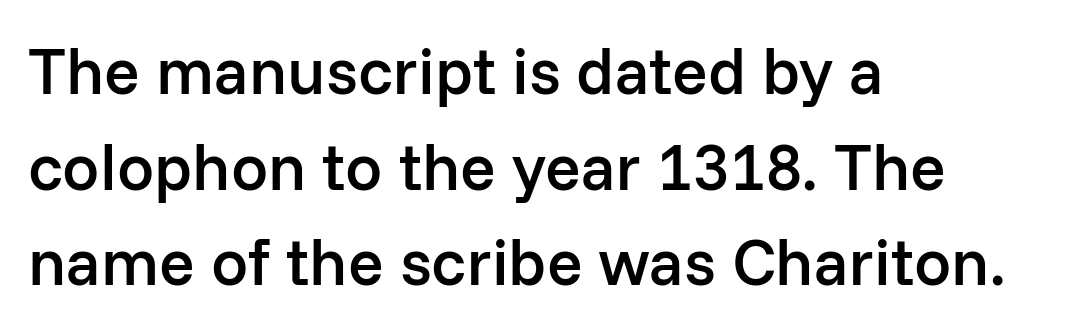
In terms of posture, this sample is upright. Line starts are locked; line ends wander. This rendering features lettering with no underline. The lines sit at an ordinary, default distance from one another. As a designer I'd log this as weight 600, semibold. Think of a printed novel: that variable character pitch is what you see here.
